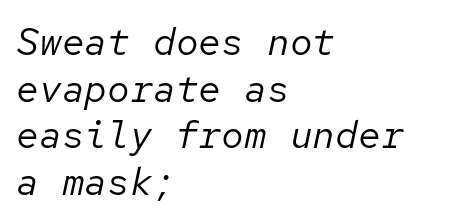
{"italic": "yes", "lean": "right", "slant_degrees": 12, "bold": "no", "weight": "regular", "width": "normal", "stroke_contrast": "low", "x_height": "medium", "monospaced": "yes", "underline": "no", "align": "left", "line_spacing_ratio": 1.23, "letter_spacing": "normal", "letter_spacing_em": 0.0, "glyph_px": 38}
